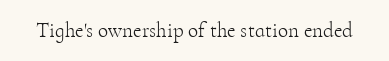
{"italic": "no", "bold": "no", "underline": "no", "letter_spacing": "normal", "letter_spacing_em": 0.0, "glyph_px": 21}
